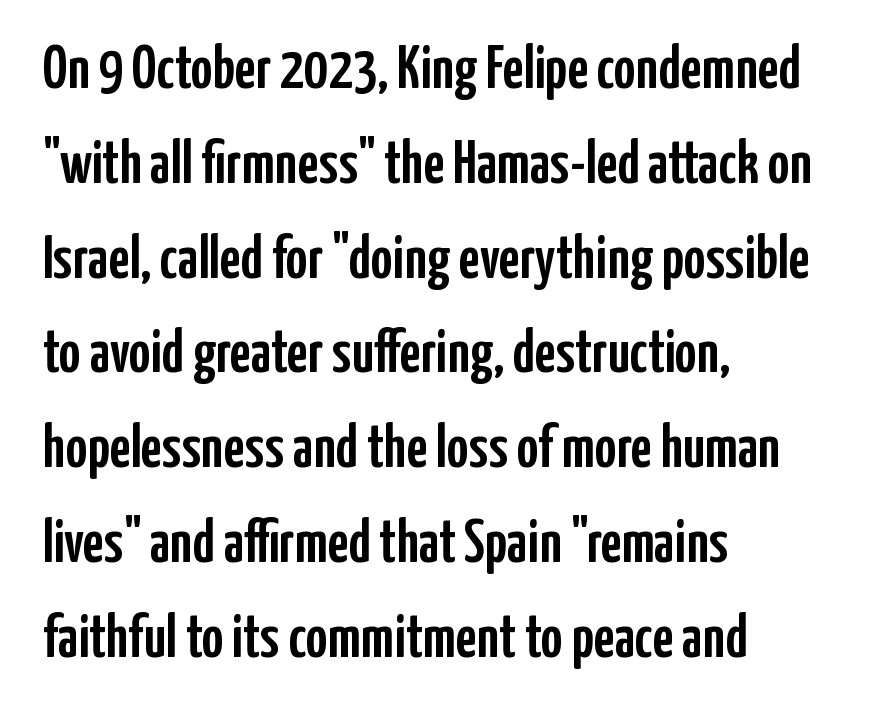
{"serif": "no", "italic": "no", "width": "condensed", "stroke_contrast": "low", "x_height": "medium", "monospaced": "no", "underline": "no", "align": "left", "line_spacing": "normal", "line_spacing_ratio": 1.58, "letter_spacing": "normal", "letter_spacing_em": 0.0, "glyph_px": 60}
